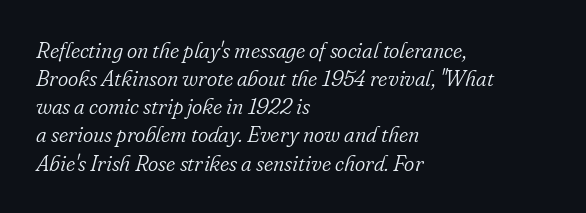
Where is the straight margin? On the left. Descenders hang freely into open space. How would I describe the line gaps? Plain and ordinary. You can tell it's italic because the verticals aren't actually vertical.
